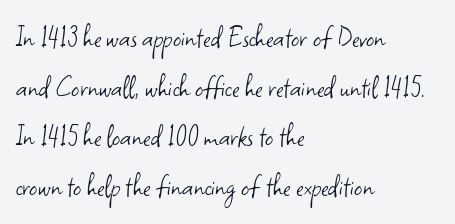
{"serif": "no", "bold": "no", "weight": "light", "width": "normal", "stroke_contrast": "low", "x_height": "small", "monospaced": "no", "underline": "no", "align": "left", "line_spacing": "normal", "line_spacing_ratio": 1.55, "letter_spacing": "normal", "letter_spacing_em": 0.0, "glyph_px": 32}
